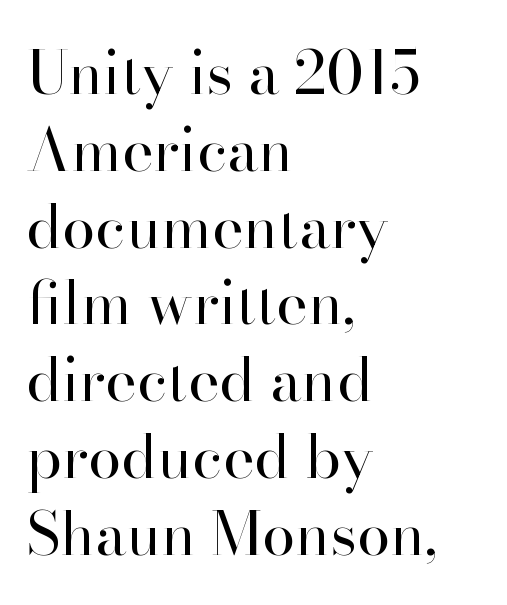
{"serif": "yes", "italic": "no", "bold": "no", "weight": "regular", "width": "normal", "stroke_contrast": "high", "x_height": "small", "monospaced": "no", "underline": "no", "align": "left", "line_spacing": "normal", "line_spacing_ratio": 1.28, "letter_spacing": "normal", "letter_spacing_em": 0.0, "glyph_px": 60}
